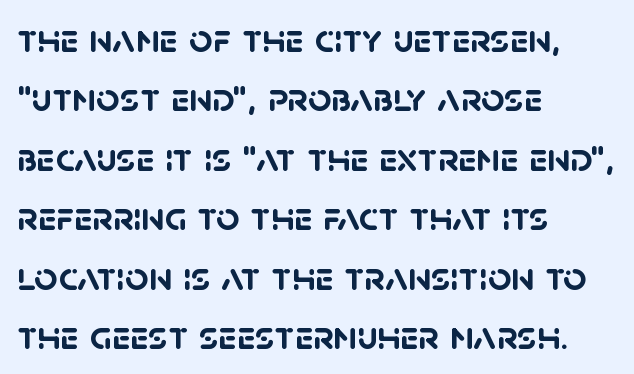
The image shows 41 px semibold sans-serif type; set left-aligned, normal line spacing (1.45x), normal letter spacing, not underlined; low stroke contrast and a large x-height.
